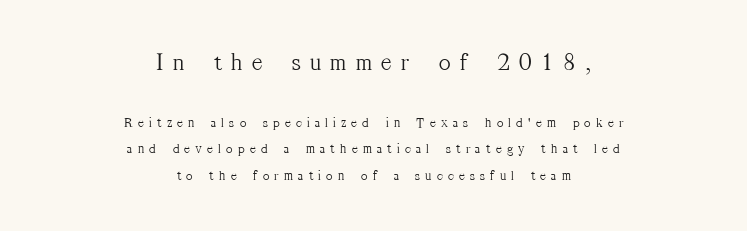
The image shows 25 px text type, upright; set centered, line spacing 1.88x, unusually wide letter spacing (+0.38 em), not underlined; the first (top) block is 1.79x larger.
